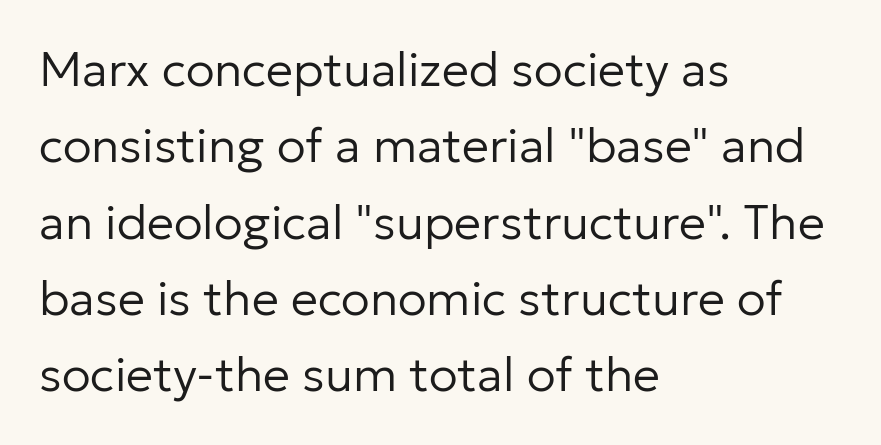
The typeface has the unassuming heft of standard copy or less. No extra tracking has been applied to these lines. This sample keeps an unexceptional amount of space between lines. Typeset ragged right — the left edge is the straight one.
